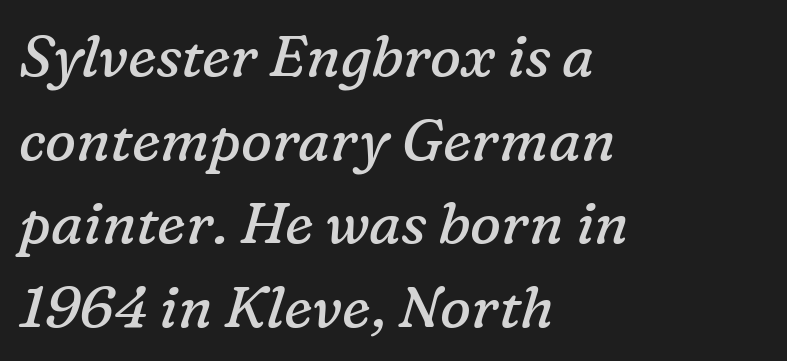
The image shows 58 px regular-weight serif type, italic (leaning right); set left-aligned, normal line spacing (1.44x), normal letter spacing, not underlined; low stroke contrast and a medium x-height.
